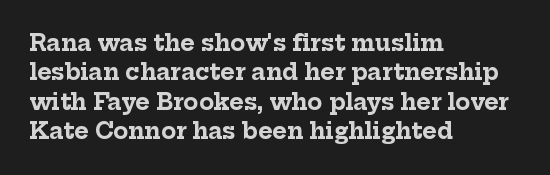
The image shows 22 px bold type, upright; set left-aligned, normal line spacing (1.34x), normal letter spacing, not underlined.
